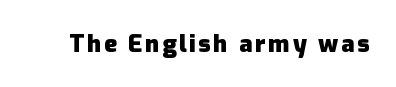
{"italic": "no", "bold": "yes", "underline": "no", "glyph_px": 24}
